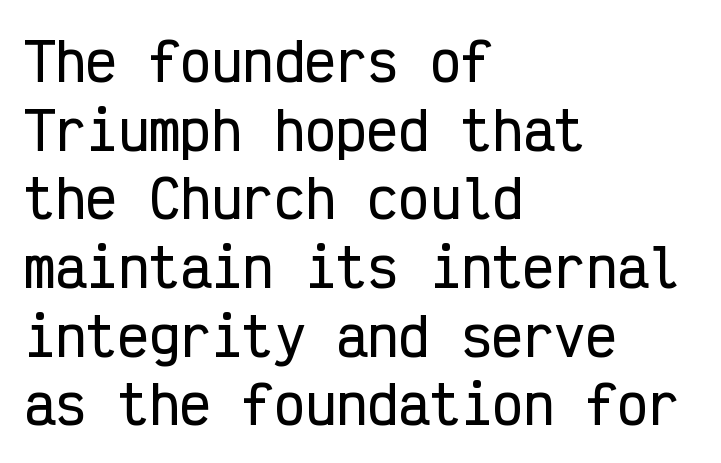
Line spacing here is normal. Unlike italic type, these characters show no tilt at all. The rendering uses typewriter-style spacing with identical character cells. No extra tracking has been applied to these lines. Every row of glyphs begins at an identical x-position on the left.
